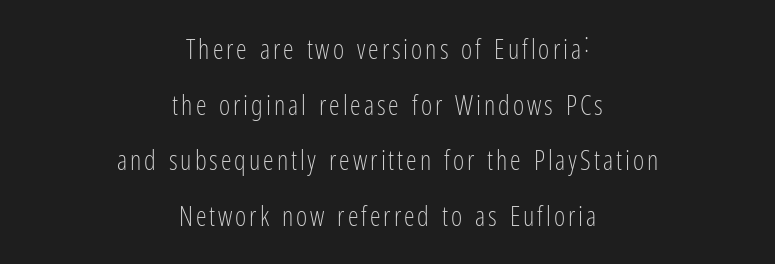
Words float on clear page, feet unadorned. Centered paragraph, ragged on both sides. Leading is clearly above the norm, producing a sparse column. Italic? Not at all — the glyphs are vertical. The typesetting does not lean heavy: it is not bold.
